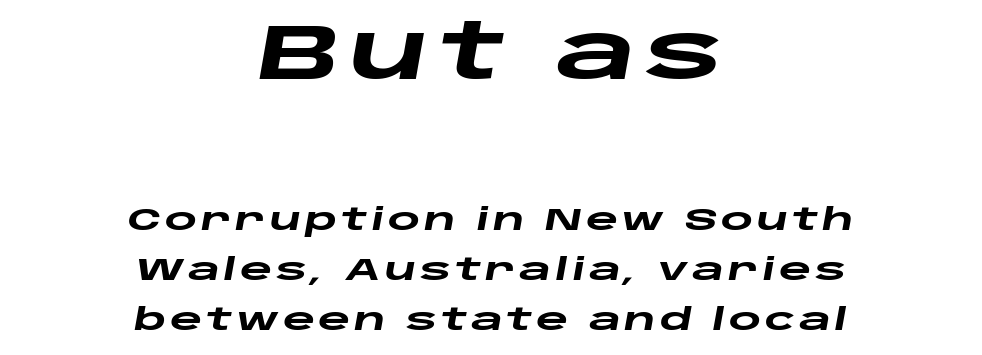
Any mark beneath the type? The region is blank. These lines were composed using italics. Reading down the block, each line starts at a different indent, mirrored at its end. Horizontal bands of white between lines are of average thickness. The glyphs have the mass of a bold cut.
